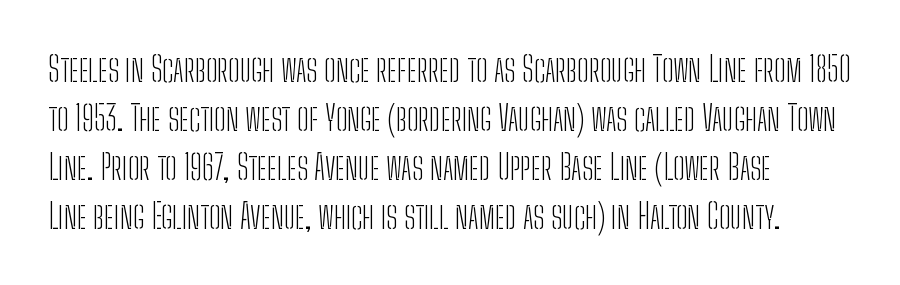
You could not count columns in this text — the font is proportionally spaced. Line starts are locked; line ends wander. Descenders hang freely into open space. Short note: letters normally spaced. No feet cap the strokes, marking this as sans-serif type. Weight: regular or lighter.
